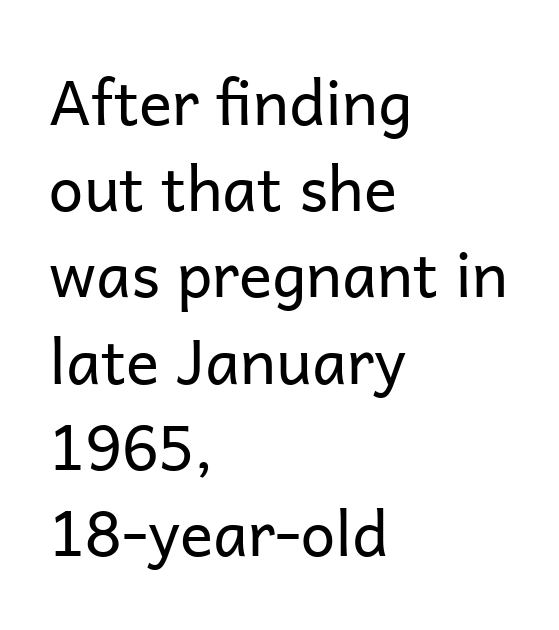
Q: Is the text bold? A: No.
Q: Is the text italic (slanted)? A: No, it is upright.
Q: Is the typeface a serif or a sans-serif typeface? A: Sans-serif.
Q: Is the text underlined? A: No.
Q: How is the paragraph aligned? A: Left-aligned.
Q: Is the spacing between letters normal or unusually wide? A: Normal.
Q: Is the spacing between lines tight, normal or loose? A: Normal.
Q: Width (condensed, normal, or wide)? A: Normal.
Q: Stroke contrast? A: Low.
Q: x-height? A: Medium.
Q: Monospaced? A: No.
